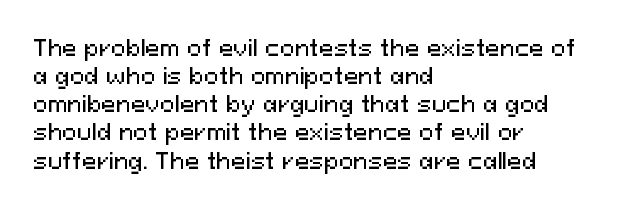
Q: Is the text italic (slanted)? A: No, it is upright.
Q: Is the text underlined? A: No.
Q: How is the paragraph aligned? A: Left-aligned.
Q: Is the spacing between letters normal or unusually wide? A: Normal.
Q: Is the spacing between lines tight, normal or loose? A: Normal.
